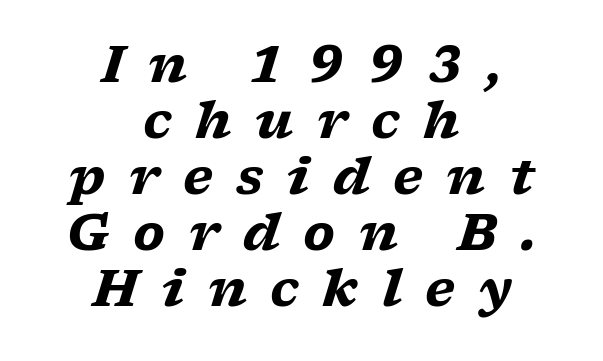
Horizontal alignment here is central, giving a formal, balanced look. Beneath every word, the page is bare. Leading: reduced. Display-style spreading of the glyphs; the letterfit is very open. Every letter is thick-stroked: bold, no question.
